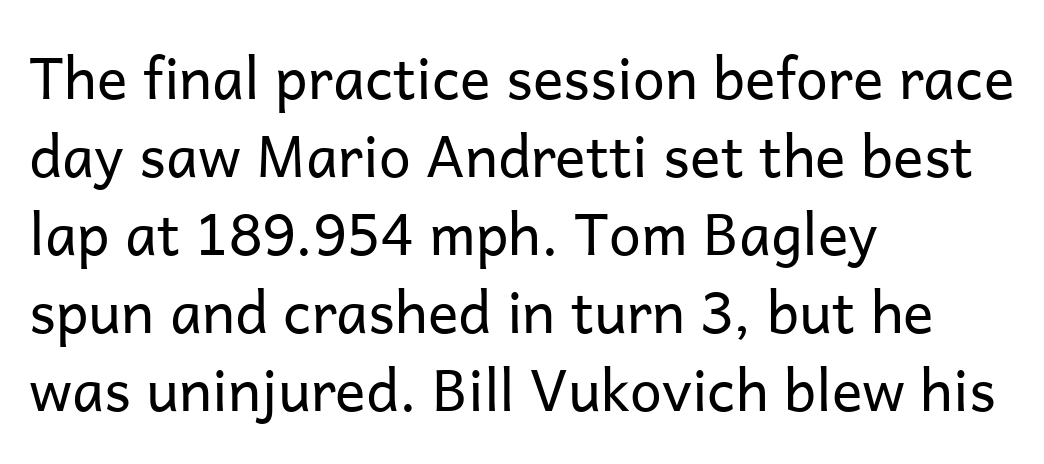
The paragraph has a hard left edge and a soft right edge. Does the lettering tilt? It doesn't — this is upright. If you measured baseline to baseline, you'd find a middling distance. A typesetter would call this proportional, since set widths differ per character.
